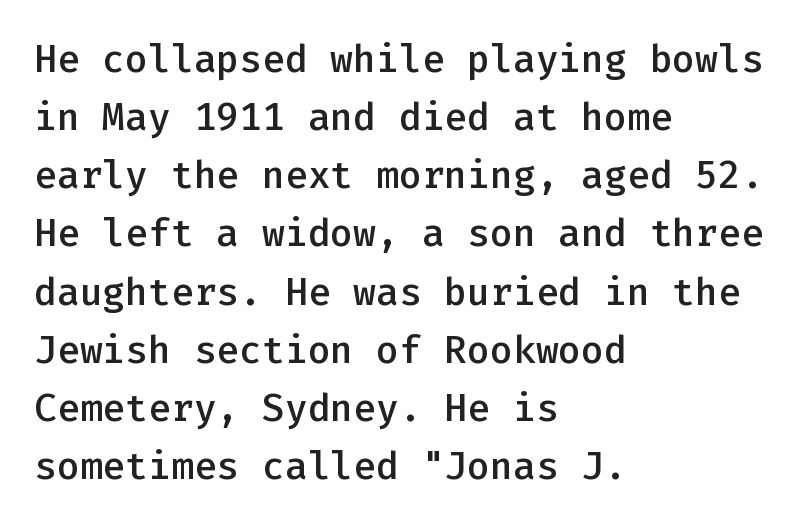
I'd call this a sans setting — the letters go barefoot. Every row of glyphs begins at an identical x-position on the left. The letters are semibold — heavier than regular but short of a full bold. Clear beneath every line of the passage. The lettering holds an erect, upright posture throughout. Looks like terminal output: every glyph gets an equal slot.
